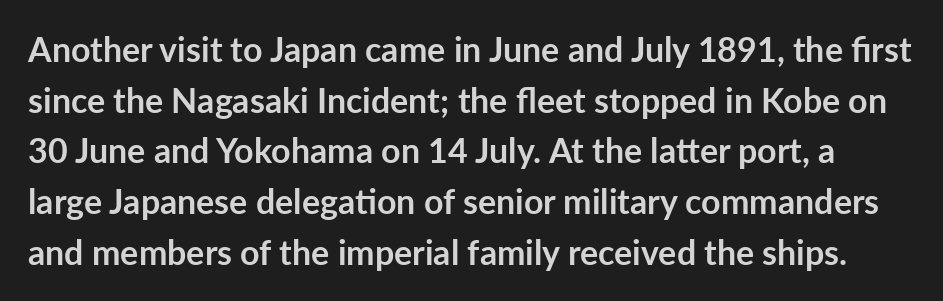
{"serif": "no", "italic": "no", "bold": "yes", "weight": "semibold", "width": "normal", "stroke_contrast": "low", "x_height": "medium", "monospaced": "no", "underline": "no", "line_spacing": "normal", "line_spacing_ratio": 1.49, "letter_spacing": "normal", "letter_spacing_em": 0.0, "glyph_px": 34}
